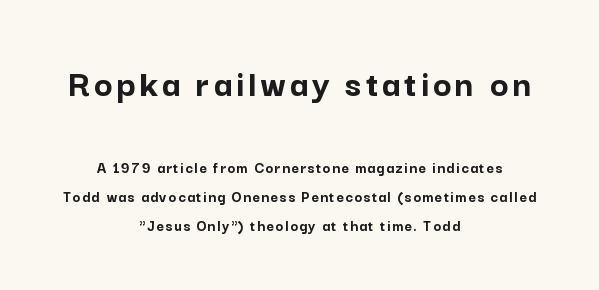
{"serif": "no", "italic": "no", "bold": "yes", "weight": "semibold", "width": "normal", "stroke_contrast": "low", "x_height": "medium", "monospaced": "no", "underline": "no", "align": "center", "line_spacing_ratio": 1.81, "larger_block": "first", "size_ratio": 2.44, "glyph_px": 39}
